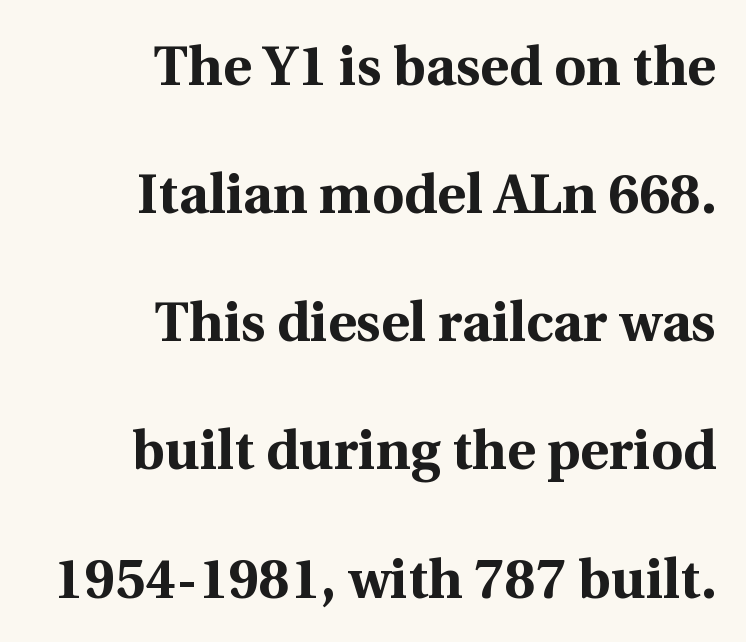
The image shows 55 px bold serif type, upright; set right-aligned, loose line spacing (2.33x), normal letter spacing, not underlined; a medium x-height.
